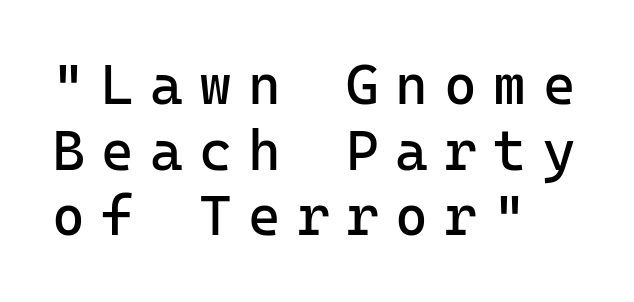
The type family on display is of the sans-serif kind. Think standard paragraph weight, or any step lighter than that. Spacing verdict: monospaced, one width for all characters. Compared with a centered layout, this one pins lines to the left instead. The tracking jumps out immediately: characters are airy and widely separated.
